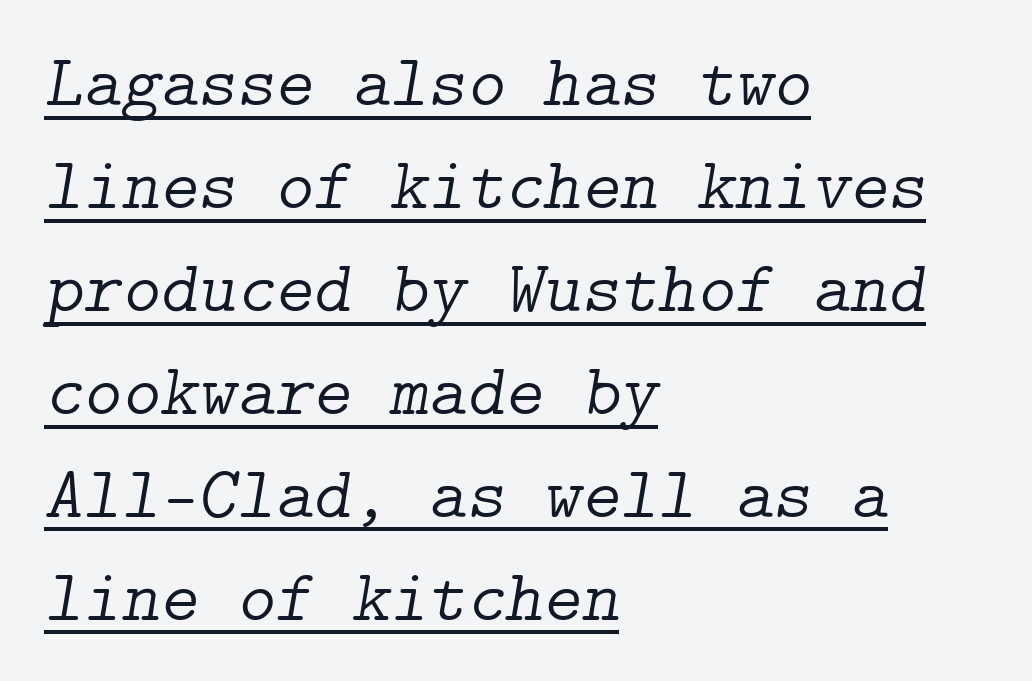
{"serif": "yes", "italic": "yes", "lean": "right", "slant_degrees": 9, "bold": "no", "weight": "light", "width": "normal", "stroke_contrast": "low", "x_height": "medium", "underline": "yes", "align": "left", "line_spacing": "normal", "line_spacing_ratio": 1.41, "letter_spacing": "normal", "letter_spacing_em": 0.0, "glyph_px": 73}
